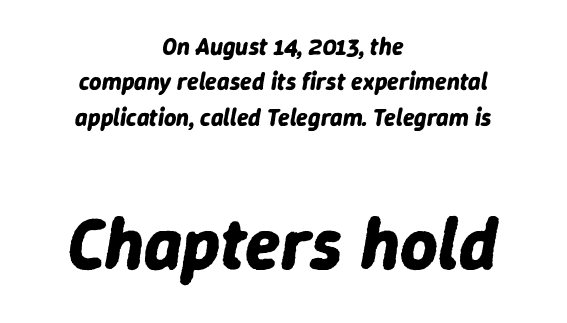
Q: Is the text bold? A: Yes.
Q: Is the text italic (slanted)? A: Yes, it leans right by about 9 degrees.
Q: Is the text underlined? A: No.
Q: How is the paragraph aligned? A: Centered.
Q: Is the spacing between letters normal or unusually wide? A: Normal.
Q: Is the spacing between lines tight, normal or loose? A: Normal.
Q: Which block of text is set in a larger size, the first (top) or the second (bottom)? A: The second (bottom) one.
Q: Width (condensed, normal, or wide)? A: Normal.
Q: Stroke contrast? A: Low.
Q: x-height? A: Medium.
Q: Monospaced? A: No.
